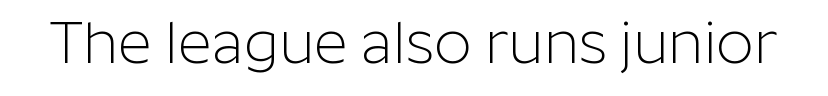
The image shows 59 px light sans-serif type, upright; set normal letter spacing, not underlined; low stroke contrast and a medium x-height.
